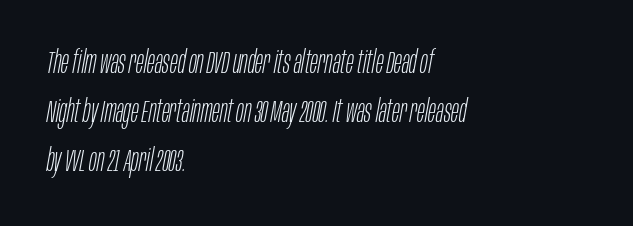
There's an unmistakable incline to the writing here. Lines of text with bare space underneath. The rendering anchors every line to the left-hand side. Does the leading feel generous? No, just average.
